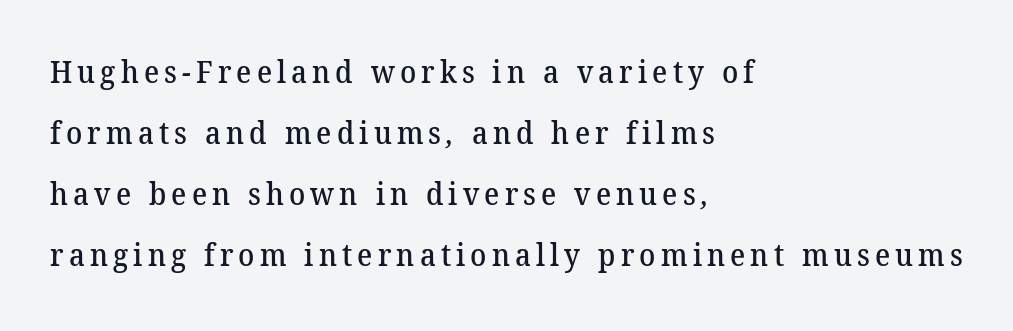
This sample trades compactness for vertical openness between lines. The type family on display is of the serif kind. Quick note: underline off. Compared with an ordinary text face, these strokes are moderately heavier — a semibold. You could not count columns in this text — the font is proportionally spaced. Short and long lines alike share a common starting point at left.
